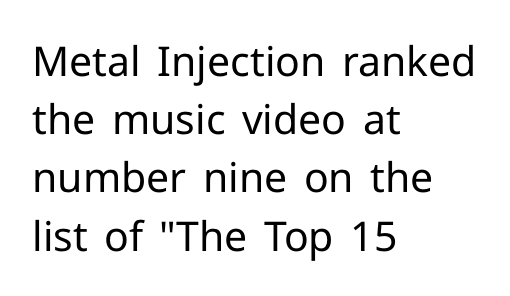
The image shows 41 px regular-weight sans-serif type, upright; set left-aligned, normal line spacing (1.42x), normal letter spacing, not underlined; low stroke contrast and a medium x-height.
